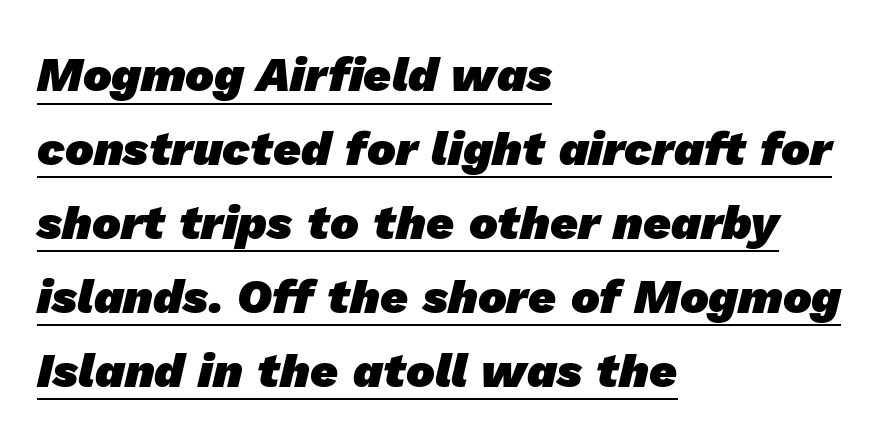
Q: Is the text bold? A: Yes.
Q: Is the typeface a serif or a sans-serif typeface? A: Sans-serif.
Q: Is the text underlined? A: Yes.
Q: How is the paragraph aligned? A: Left-aligned.
Q: Is the spacing between letters normal or unusually wide? A: Normal.
Q: Is the spacing between lines tight, normal or loose? A: Normal.
Q: Width (condensed, normal, or wide)? A: Normal.
Q: Stroke contrast? A: Low.
Q: x-height? A: Medium.
Q: Monospaced? A: No.
